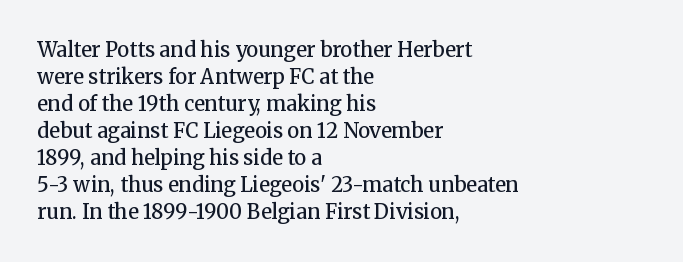
Q: Is the text bold? A: Semi-bold.
Q: Is the text italic (slanted)? A: No, it is upright.
Q: Is the text underlined? A: No.
Q: How is the paragraph aligned? A: Left-aligned.
Q: Is the spacing between letters normal or unusually wide? A: Normal.
Q: Is the spacing between lines tight, normal or loose? A: Normal.
